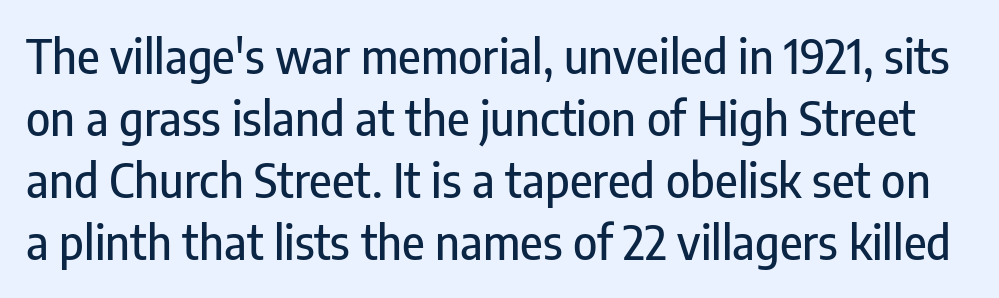
Compared with typical paragraphs, the rows here are spaced about the same. How are the letters spaced? Ordinarily, with no added tracking. Observe the absence of serifs on each vertical stroke in this sample. Nobody drew a line under any word here.
